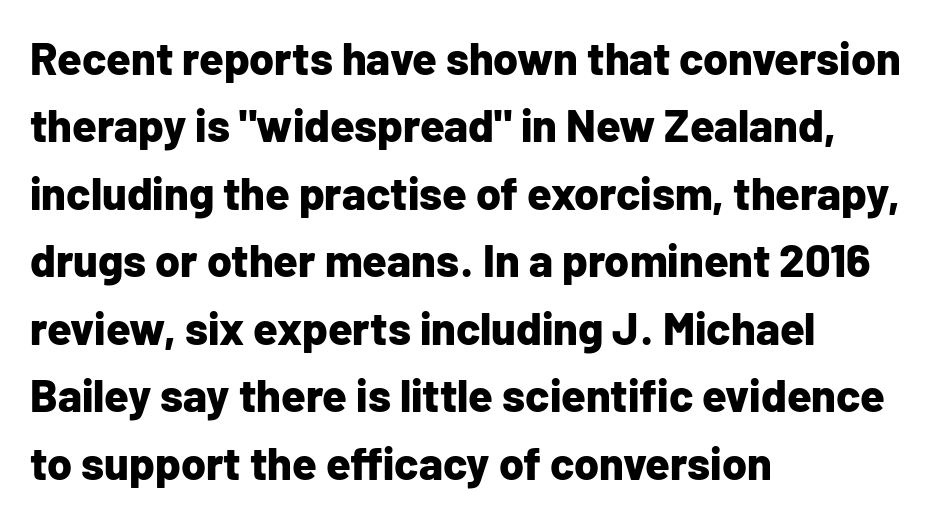
Q: Is the text bold? A: Yes.
Q: Is the text italic (slanted)? A: No, it is upright.
Q: Is the typeface a serif or a sans-serif typeface? A: Sans-serif.
Q: Is the text underlined? A: No.
Q: How is the paragraph aligned? A: Left-aligned.
Q: Is the spacing between letters normal or unusually wide? A: Normal.
Q: Is the spacing between lines tight, normal or loose? A: Normal.
Q: Width (condensed, normal, or wide)? A: Normal.
Q: Stroke contrast? A: Low.
Q: x-height? A: Medium.
Q: Monospaced? A: No.
